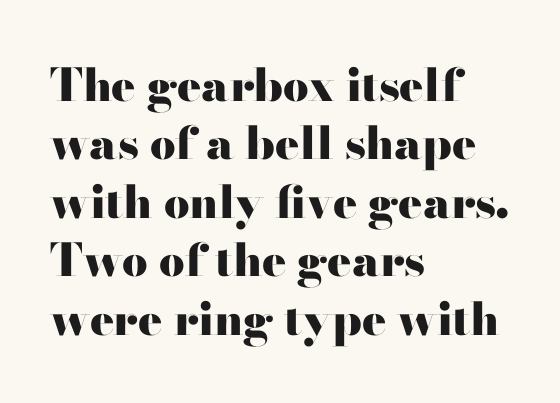
Q: Is the text bold? A: Yes.
Q: Is the text italic (slanted)? A: No, it is upright.
Q: Is the typeface a serif or a sans-serif typeface? A: Serif.
Q: Is the text underlined? A: No.
Q: How is the paragraph aligned? A: Left-aligned.
Q: Is the spacing between letters normal or unusually wide? A: Normal.
Q: Is the spacing between lines tight, normal or loose? A: Normal.
Q: Width (condensed, normal, or wide)? A: Wide.
Q: Stroke contrast? A: High.
Q: x-height? A: Small.
Q: Monospaced? A: No.
